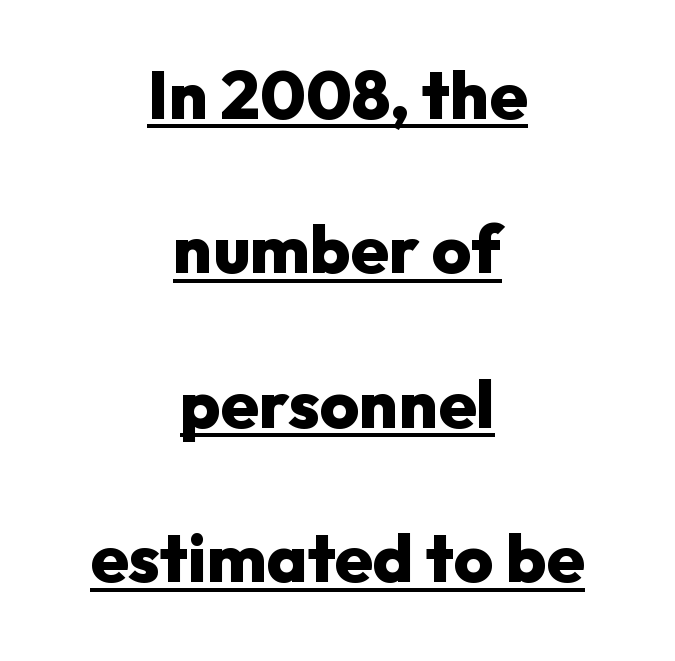
The paragraph has two soft edges and a firm central axis. Observe the ordinary spacing: letters are neighbours, not strangers. You can see a thin bar hugging the bottom of the glyphs. In terms of letterform style, serifs are entirely absent.
